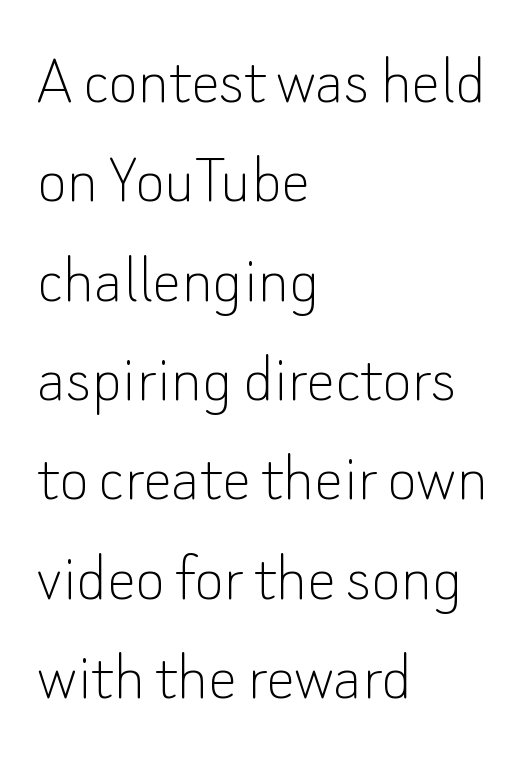
Q: Is the text bold? A: No.
Q: Is the text italic (slanted)? A: No, it is upright.
Q: Is the typeface a serif or a sans-serif typeface? A: Sans-serif.
Q: Is the text underlined? A: No.
Q: How is the paragraph aligned? A: Left-aligned.
Q: Is the spacing between letters normal or unusually wide? A: Normal.
Q: Is the spacing between lines tight, normal or loose? A: Normal.
Q: Width (condensed, normal, or wide)? A: Normal.
Q: Stroke contrast? A: Low.
Q: x-height? A: Small.
Q: Monospaced? A: No.
